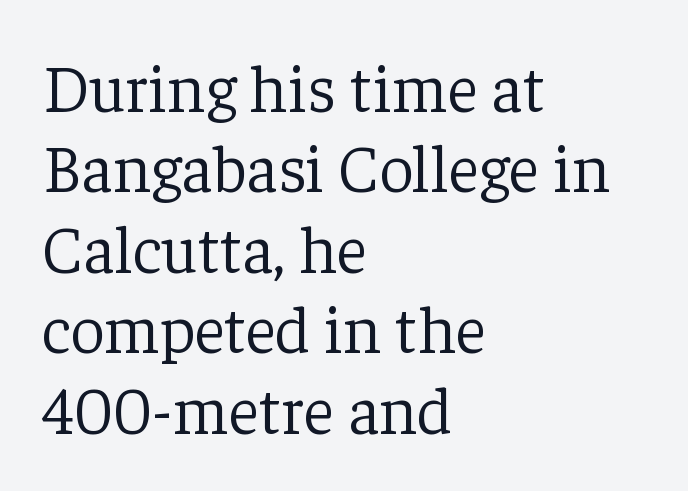
Beneath every word, the page is bare. A serif font was chosen for this passage. The paragraph has a hard left edge and a soft right edge. The letters stand upright; this is a roman face. You could call the tracking neutral — neither tight nor loose.
